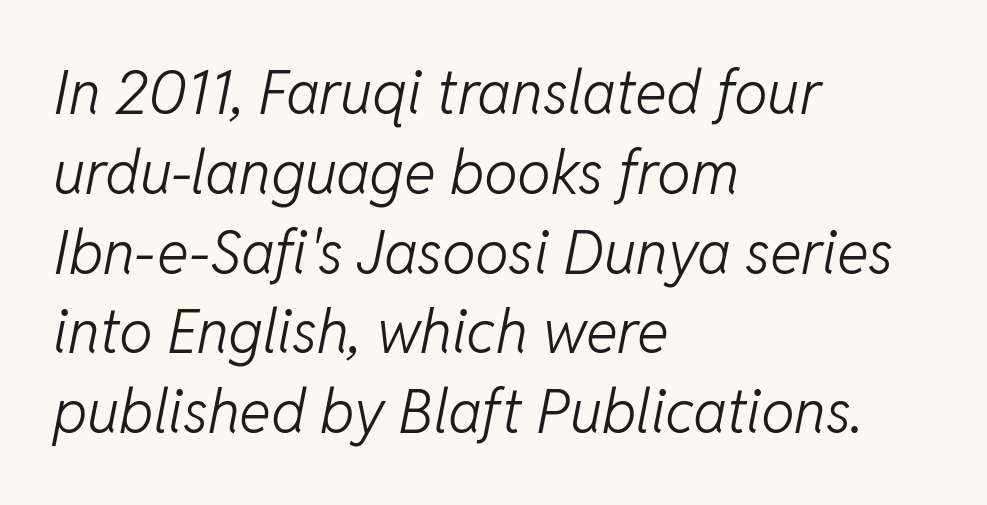
Q: Is the text bold? A: No.
Q: Is the text italic (slanted)? A: Yes, it leans right by about 11 degrees.
Q: Is the text underlined? A: No.
Q: How is the paragraph aligned? A: Left-aligned.
Q: Is the spacing between letters normal or unusually wide? A: Normal.
Q: Is the spacing between lines tight, normal or loose? A: Normal.
Q: Width (condensed, normal, or wide)? A: Normal.
Q: Stroke contrast? A: Low.
Q: x-height? A: Medium.
Q: Monospaced? A: No.
